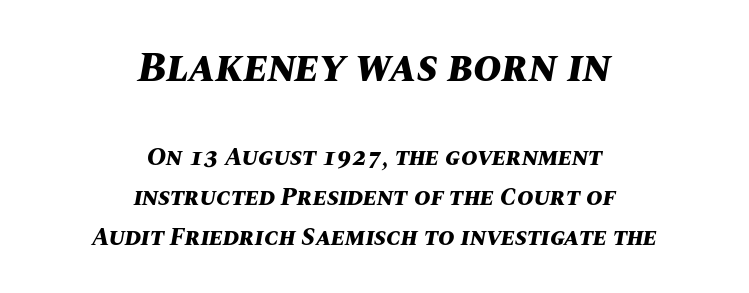
{"italic": "yes", "lean": "right", "slant_degrees": 10, "bold": "yes", "weight": "bold", "width": "normal", "stroke_contrast": "medium", "x_height": "large", "monospaced": "no", "underline": "no", "align": "center", "line_spacing": "normal", "line_spacing_ratio": 1.6, "letter_spacing": "normal", "letter_spacing_em": 0.0, "larger_block": "first", "size_ratio": 1.72, "glyph_px": 43}
